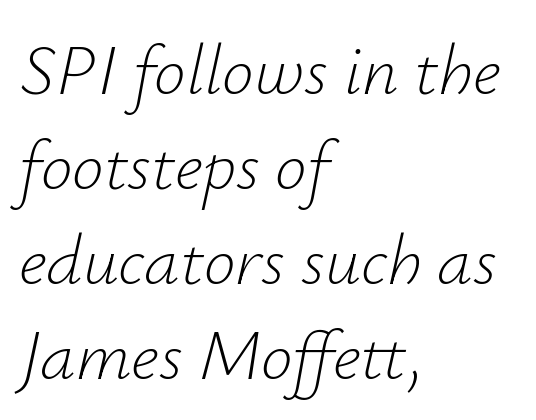
The image shows 71 px light type, italic (leaning right); set left-aligned, normal line spacing (1.34x), normal letter spacing, not underlined; low stroke contrast and a small x-height.
